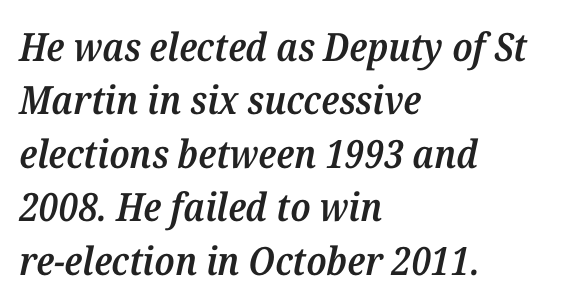
The image shows 39 px semibold serif type, italic (leaning right); set left-aligned, normal line spacing (1.37x), normal letter spacing, not underlined; medium stroke contrast and a medium x-height.
